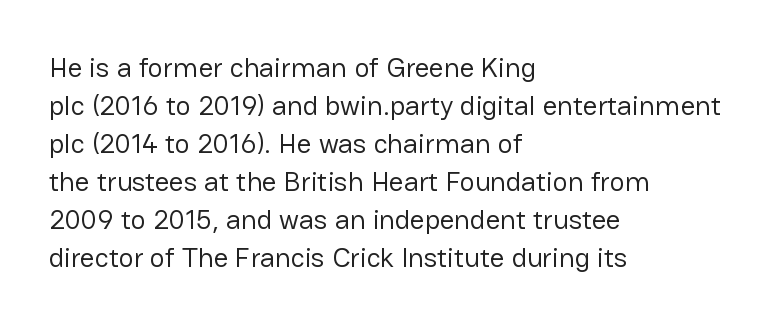
The image shows 28 px regular-weight sans-serif type, upright; set left-aligned, normal line spacing (1.36x), normal letter spacing, not underlined; low stroke contrast and a medium x-height.
